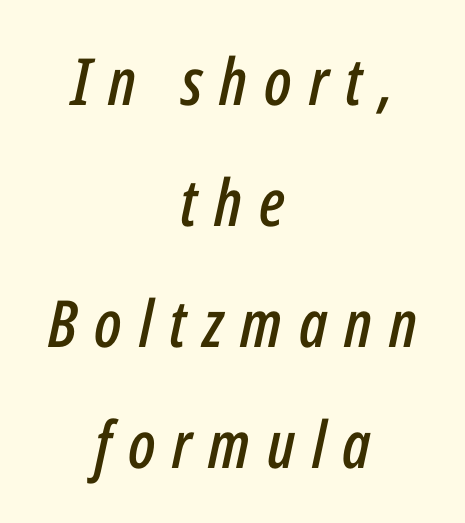
Q: Is the text italic (slanted)? A: Yes, it leans right by about 12 degrees.
Q: Is the text underlined? A: No.
Q: How is the paragraph aligned? A: Centered.
Q: Is the spacing between letters normal or unusually wide? A: Unusually wide.
Q: Width (condensed, normal, or wide)? A: Condensed.
Q: Stroke contrast? A: Low.
Q: x-height? A: Medium.
Q: Monospaced? A: No.
